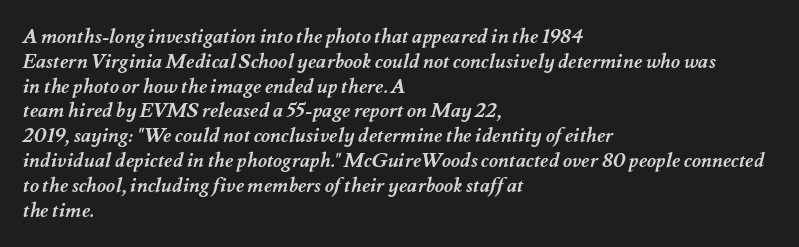
{"bold": "yes", "underline": "no", "align": "left", "line_spacing_ratio": 1.24, "letter_spacing": "normal", "letter_spacing_em": 0.0, "glyph_px": 20}
